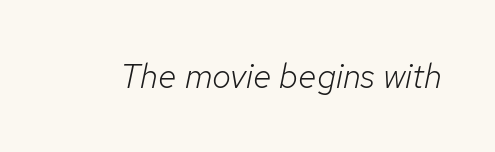
You can tell it's italic because the verticals aren't actually vertical. Caption: standard tracking, unaltered. The rendering uses natural spacing where letterforms have individual widths. The passage shown is not bold in any degree. Underlining? Definitely not there.
